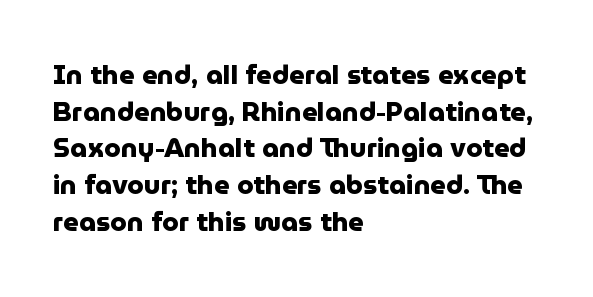
Q: Is the text bold? A: Yes.
Q: Is the text italic (slanted)? A: No, it is upright.
Q: Is the text underlined? A: No.
Q: How is the paragraph aligned? A: Left-aligned.
Q: Is the spacing between letters normal or unusually wide? A: Normal.
Q: Is the spacing between lines tight, normal or loose? A: Normal.
